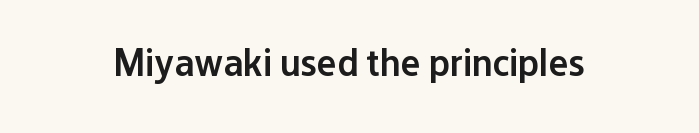
Style check: upright. These lines keep a tight, regular rhythm from letter to letter. As a designer I'd log this as weight 600, semibold. The gap between lines stays unmarked. The type family on display is of the sans-serif kind.
